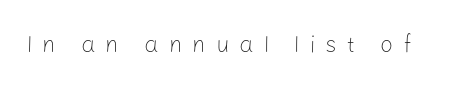
Q: Is the text bold? A: No.
Q: Is the text italic (slanted)? A: No, it is upright.
Q: Is the text underlined? A: No.
Q: Is the spacing between letters normal or unusually wide? A: Unusually wide.
